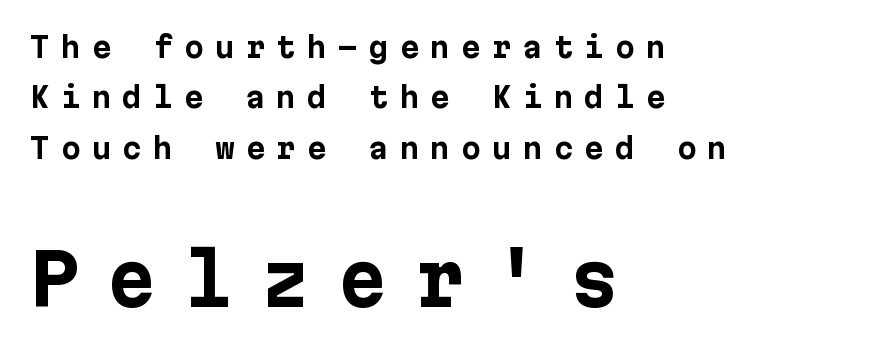
The image shows 70 px bold sans-serif type, upright; set left-aligned, line spacing 1.8x, unusually wide letter spacing (+0.4 em), not underlined; the second (bottom) block is 2.5x larger; low stroke contrast and a medium x-height.
